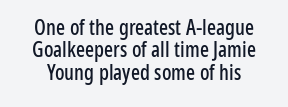
The image shows 21 px text type, upright; set tight line spacing (1.07x), normal letter spacing, not underlined.
